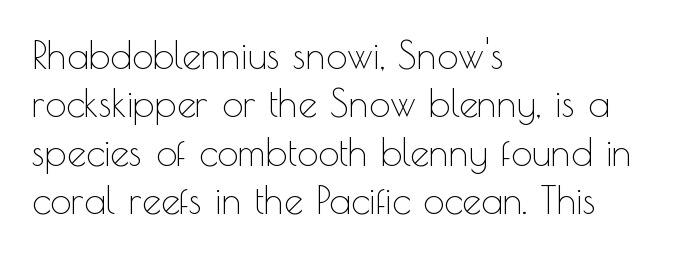
Q: Is the text bold? A: No.
Q: Is the text italic (slanted)? A: No, it is upright.
Q: Is the typeface a serif or a sans-serif typeface? A: Sans-serif.
Q: Is the text underlined? A: No.
Q: How is the paragraph aligned? A: Left-aligned.
Q: Is the spacing between letters normal or unusually wide? A: Normal.
Q: Is the spacing between lines tight, normal or loose? A: Normal.
Q: Width (condensed, normal, or wide)? A: Normal.
Q: x-height? A: Small.
Q: Monospaced? A: No.
